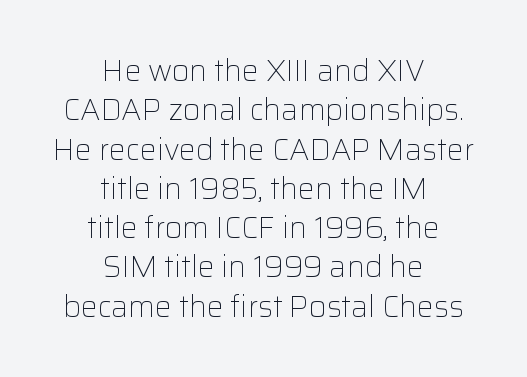
Line starts and ends both wander, symmetrically. A roman cut, with each character standing at attention. Leading: standard. Heaviness? Minimal to ordinary, like unemphasized prose. These lines are rendered in a variable-pitch font.
